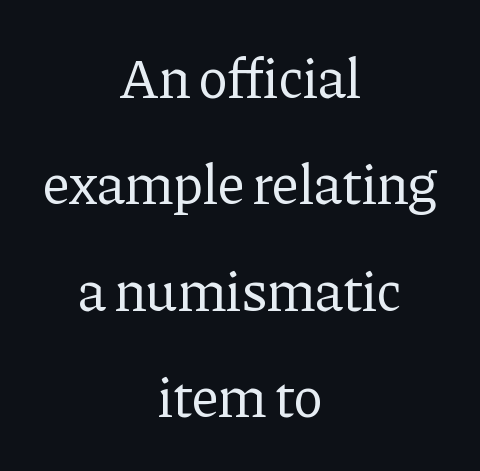
The image shows 56 px regular-weight serif type, upright; set centered, loose line spacing (1.9x), normal letter spacing, not underlined; low stroke contrast and a medium x-height.
